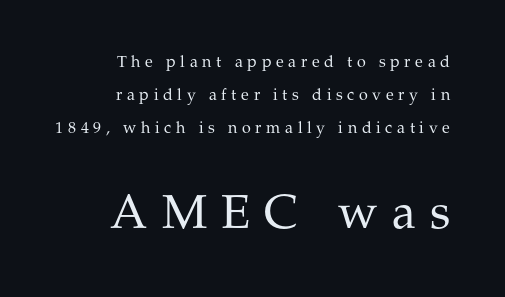
Q: Is the text bold? A: No.
Q: Is the text italic (slanted)? A: No, it is upright.
Q: Is the typeface a serif or a sans-serif typeface? A: Serif.
Q: Is the text underlined? A: No.
Q: How is the paragraph aligned? A: Right-aligned.
Q: Is the spacing between letters normal or unusually wide? A: Unusually wide.
Q: Is the spacing between lines tight, normal or loose? A: Loose.
Q: Which block of text is set in a larger size, the first (top) or the second (bottom)? A: The second (bottom) one.
Q: Width (condensed, normal, or wide)? A: Normal.
Q: Stroke contrast? A: Medium.
Q: x-height? A: Medium.
Q: Monospaced? A: No.
